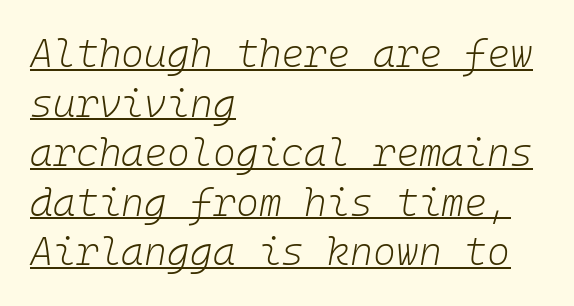
Q: Is the text bold? A: No.
Q: Is the text italic (slanted)? A: Yes, it leans right by about 10 degrees.
Q: Is the text underlined? A: Yes.
Q: How is the paragraph aligned? A: Left-aligned.
Q: Is the spacing between letters normal or unusually wide? A: Normal.
Q: Is the spacing between lines tight, normal or loose? A: Normal.
Q: Width (condensed, normal, or wide)? A: Normal.
Q: Stroke contrast? A: Low.
Q: x-height? A: Medium.
Q: Monospaced? A: Yes.
